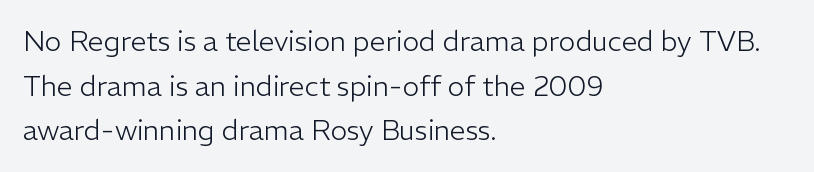
Q: Is the text bold? A: No.
Q: Is the text italic (slanted)? A: No, it is upright.
Q: Is the typeface a serif or a sans-serif typeface? A: Sans-serif.
Q: Is the text underlined? A: No.
Q: How is the paragraph aligned? A: Left-aligned.
Q: Is the spacing between letters normal or unusually wide? A: Normal.
Q: Is the spacing between lines tight, normal or loose? A: Normal.
Q: Width (condensed, normal, or wide)? A: Normal.
Q: Stroke contrast? A: Low.
Q: x-height? A: Medium.
Q: Monospaced? A: No.
